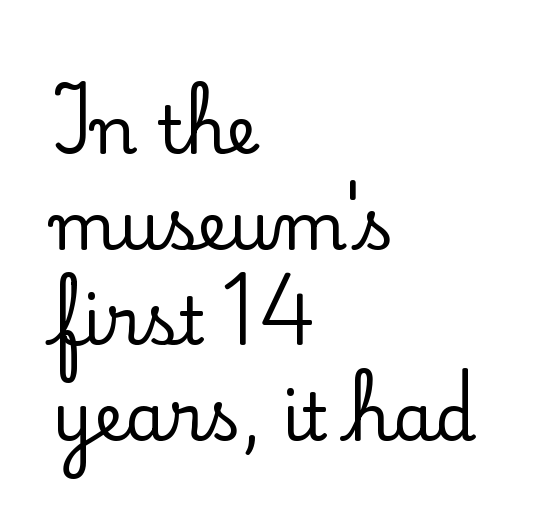
Q: Is the text italic (slanted)? A: No, it is upright.
Q: Is the typeface a serif or a sans-serif typeface? A: Serif.
Q: Is the text underlined? A: No.
Q: How is the paragraph aligned? A: Left-aligned.
Q: Is the spacing between letters normal or unusually wide? A: Normal.
Q: Is the spacing between lines tight, normal or loose? A: Normal.
Q: Width (condensed, normal, or wide)? A: Normal.
Q: Stroke contrast? A: Low.
Q: x-height? A: Small.
Q: Monospaced? A: No.
